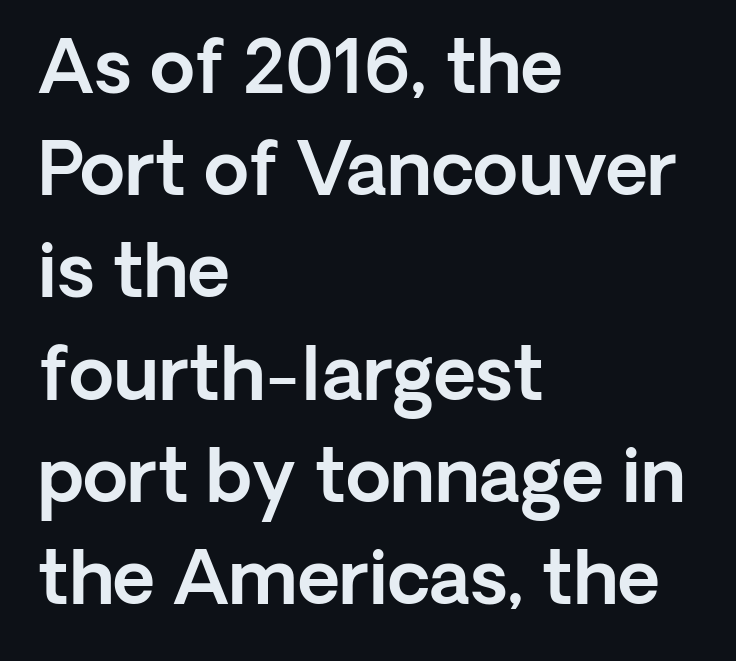
The image shows 73 px sans-serif type, upright; set left-aligned, normal line spacing (1.4x), normal letter spacing, not underlined; a medium x-height.
